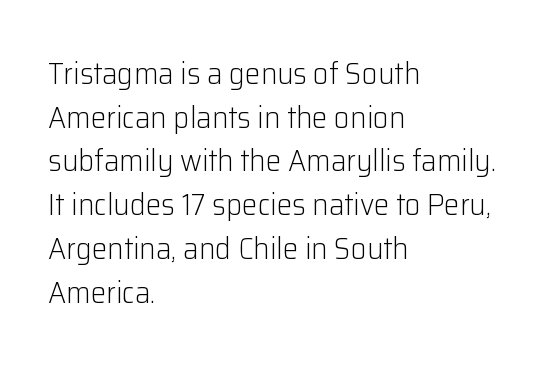
The image shows 31 px light sans-serif type, upright; set left-aligned, normal line spacing (1.41x), normal letter spacing, not underlined; low stroke contrast and a medium x-height.
